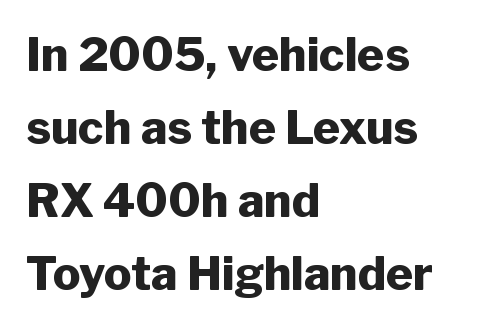
{"serif": "no", "italic": "no", "bold": "yes", "weight": "heavy", "width": "normal", "stroke_contrast": "low", "x_height": "medium", "monospaced": "no", "underline": "no", "align": "left", "line_spacing": "normal", "line_spacing_ratio": 1.59, "letter_spacing": "normal", "letter_spacing_em": 0.0, "glyph_px": 46}
